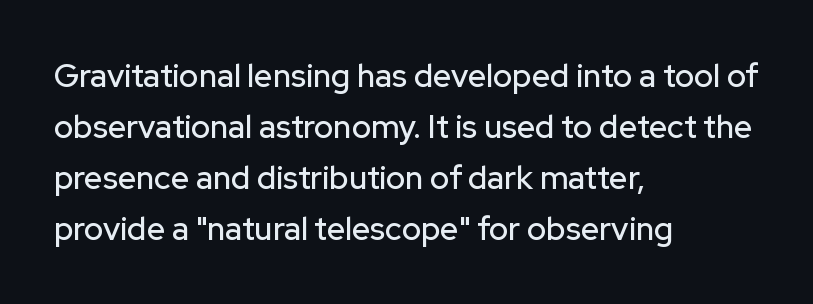
{"serif": "no", "italic": "no", "width": "normal", "stroke_contrast": "low", "x_height": "medium", "monospaced": "no", "underline": "no", "align": "left", "line_spacing": "normal", "line_spacing_ratio": 1.59, "letter_spacing": "normal", "letter_spacing_em": 0.0, "glyph_px": 32}
